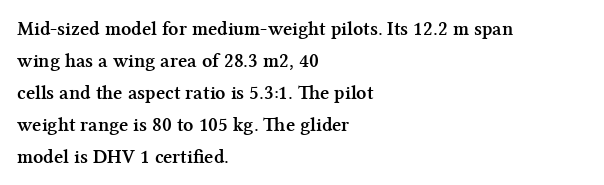
The passage shown is emphatically bold. Clear beneath every line of the passage. Characters remain perfectly vertical along every line. These lines sit exactly where default settings would place them. The horizontal fit of the characters is conventional and even. Each line starts at the same left margin while the right side varies.
